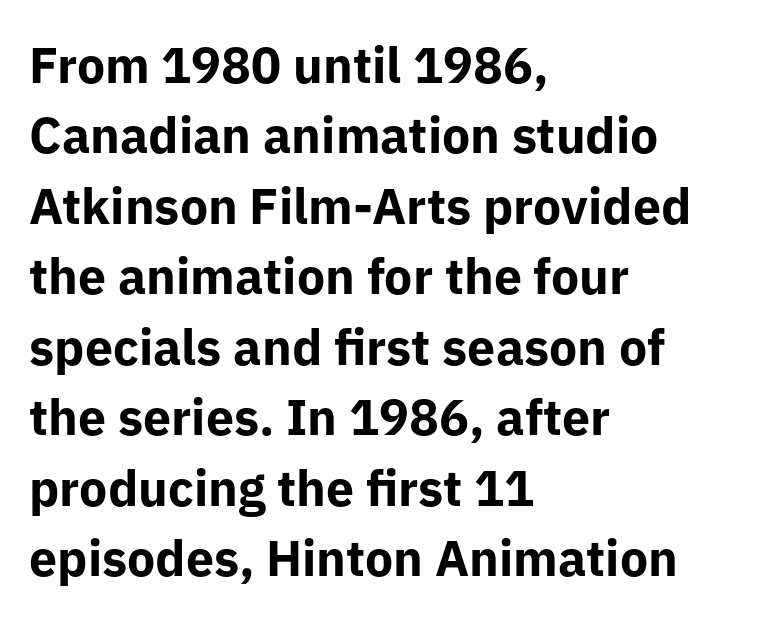
The image shows 50 px bold sans-serif type, upright; set left-aligned, normal line spacing (1.41x), normal letter spacing, not underlined; low stroke contrast and a medium x-height.
